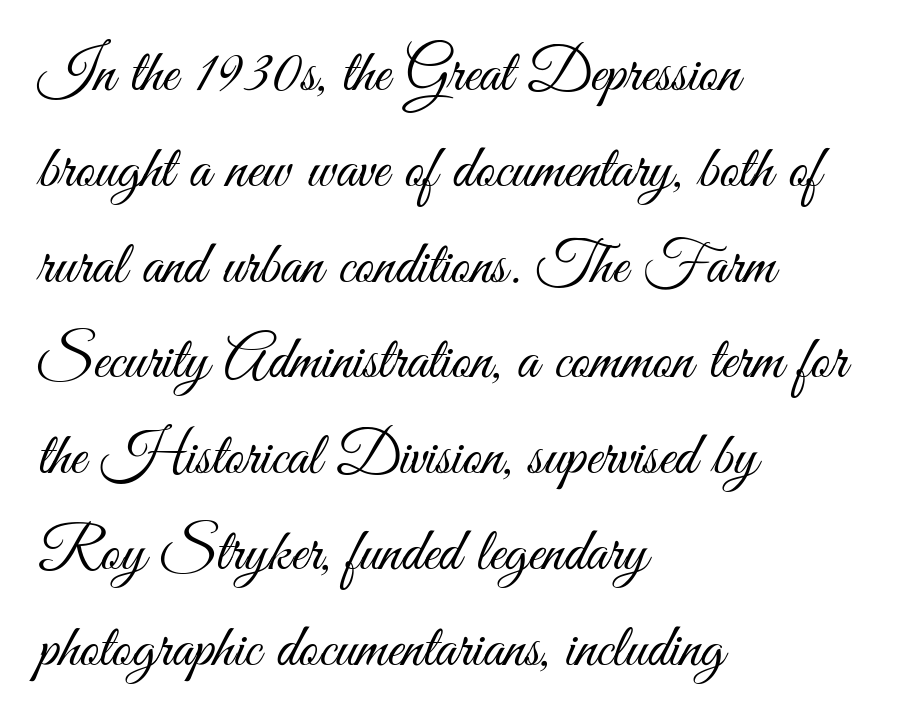
Letter spacing: default. Each letter keeps its own natural width here, so spacing adapts to shape. This block has exactly the height ordinary leading produces. Which margin do the lines hug? The left one — the right edge is uneven. Note: no serifs on the glyphs. Honestly, there is no underline to notice here at all.
